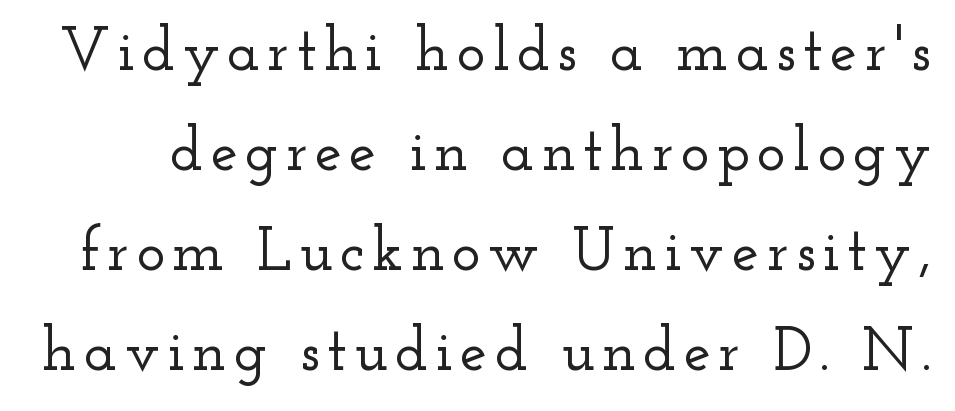
Q: Is the text italic (slanted)? A: No, it is upright.
Q: Is the typeface a serif or a sans-serif typeface? A: Serif.
Q: Is the text underlined? A: No.
Q: Is the spacing between lines tight, normal or loose? A: Normal.
Q: Width (condensed, normal, or wide)? A: Wide.
Q: Stroke contrast? A: Low.
Q: x-height? A: Small.
Q: Monospaced? A: No.
